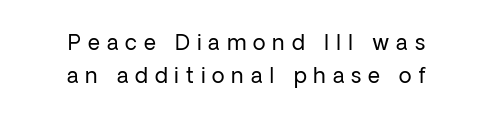
The image shows 21 px text type, upright; set centered, normal line spacing (1.58x), unusually wide letter spacing (+0.33 em), not underlined.
